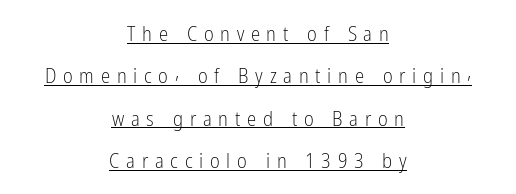
Q: Is the text bold? A: No.
Q: Is the text italic (slanted)? A: No, it is upright.
Q: Is the text underlined? A: Yes.
Q: How is the paragraph aligned? A: Centered.
Q: Is the spacing between letters normal or unusually wide? A: Unusually wide.
Q: Is the spacing between lines tight, normal or loose? A: Loose.
